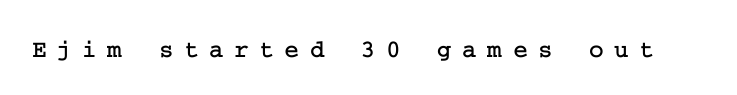
The image shows 25 px text type, upright; set unusually wide letter spacing (+0.42 em), not underlined.
